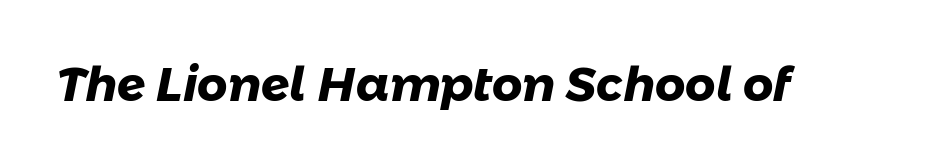
Q: Is the text bold? A: Yes.
Q: Is the typeface a serif or a sans-serif typeface? A: Sans-serif.
Q: Is the text underlined? A: No.
Q: Is the spacing between letters normal or unusually wide? A: Normal.
Q: Width (condensed, normal, or wide)? A: Normal.
Q: Stroke contrast? A: Low.
Q: x-height? A: Medium.
Q: Monospaced? A: No.
